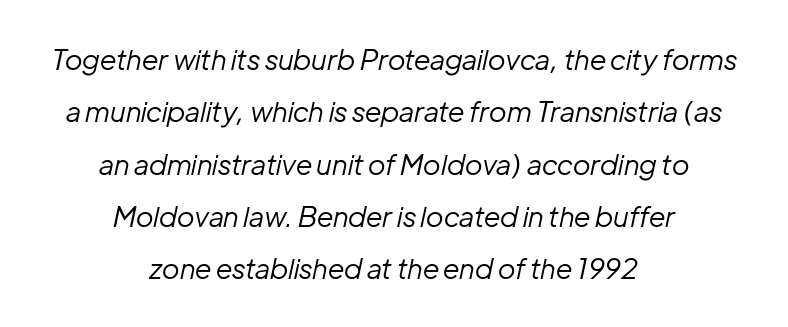
The image shows 28 px regular-weight type, italic (leaning right); set centered, line spacing 1.87x, normal letter spacing, not underlined; low stroke contrast and a medium x-height.
